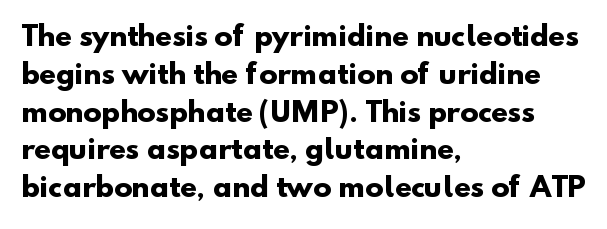
Which margin do the lines hug? The left one — the right edge is uneven. No word sits above an underline. The rendering keeps characters at their native spacing. Its strokes are broad and dark, the hallmark of bold type. One glance says typical: line gaps are just what's usual.
